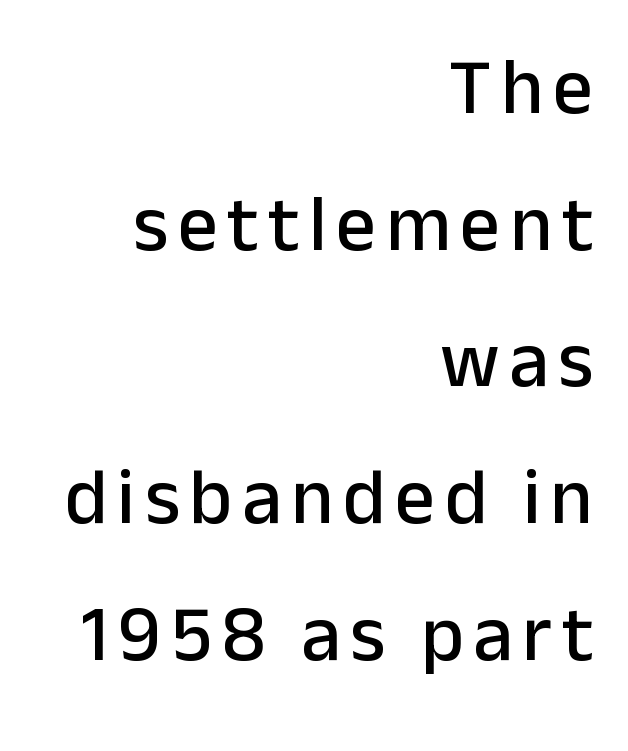
The image shows 79 px sans-serif type, upright; set right-aligned, line spacing 1.73x, not underlined; low stroke contrast and a medium x-height.
